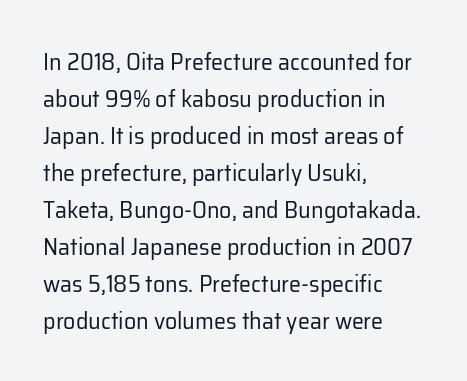
{"italic": "no", "bold": "no", "underline": "no", "align": "left", "line_spacing": "normal", "line_spacing_ratio": 1.54, "letter_spacing": "normal", "letter_spacing_em": 0.0, "glyph_px": 24}
